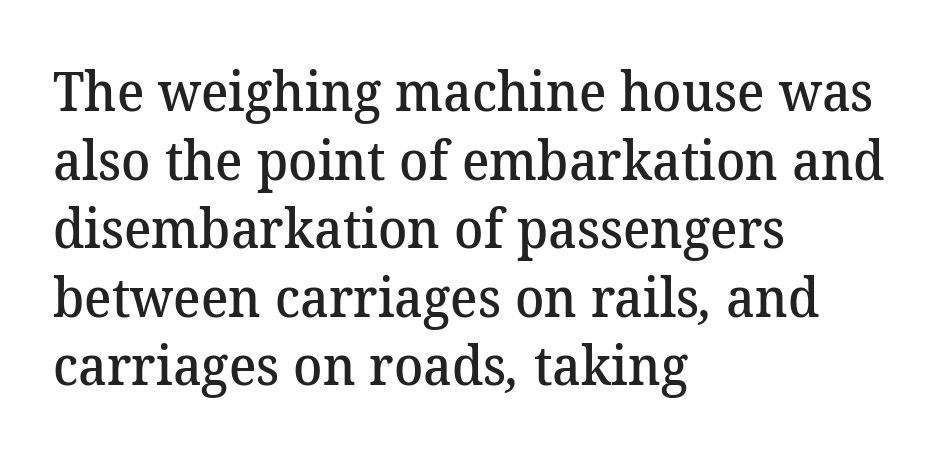
The image shows 54 px semibold serif type; set left-aligned, normal line spacing (1.27x), normal letter spacing, not underlined; medium stroke contrast and a medium x-height.
